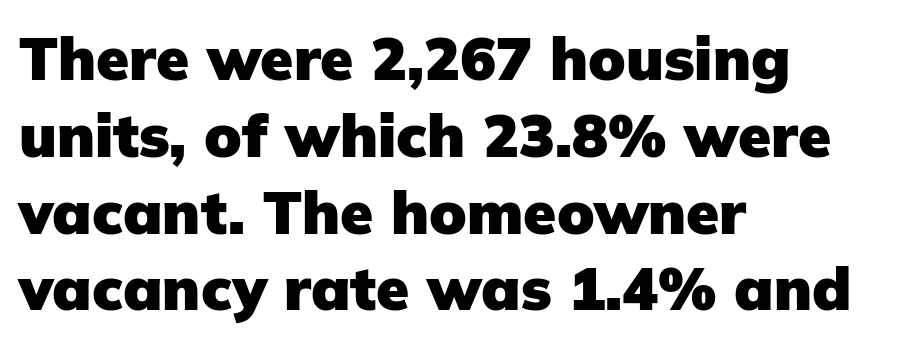
Caption: standard tracking, unaltered. This sample uses a sans-serif face. Leading matches the norm, producing a regular column. The letters stand straight up with perfectly vertical stems. Note the varied advance widths — an 'i' is clearly narrower than an 'm'. Horizontally, the lines are justified to the leading edge only.
